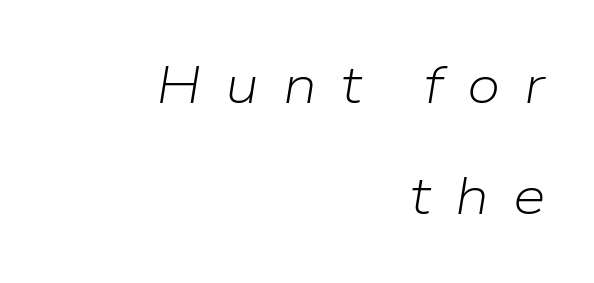
The letters advance in unequal steps, a hallmark of proportional type. Italic: yes, the glyphs are oblique. Stroke thickness stays within the range of a standard reading face or lighter. Quick note: underline off. Widely set lines give the paragraph a tall, airy silhouette. The setting favours the right margin, as signatures and pull-quotes sometimes do.
